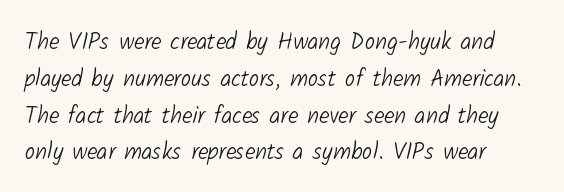
Q: Is the text bold? A: No.
Q: Is the text underlined? A: No.
Q: How is the paragraph aligned? A: Left-aligned.
Q: Is the spacing between letters normal or unusually wide? A: Normal.
Q: Is the spacing between lines tight, normal or loose? A: Normal.
